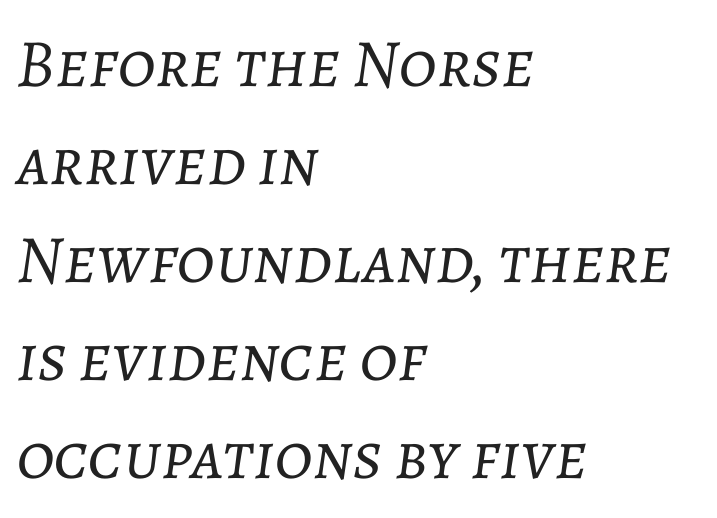
Honestly, the row spacing looks completely unremarkable. A typesetter would call this zero additional tracking. Decoration check: the copy has no underline. Stems here are at most as thick as an everyday book face.
